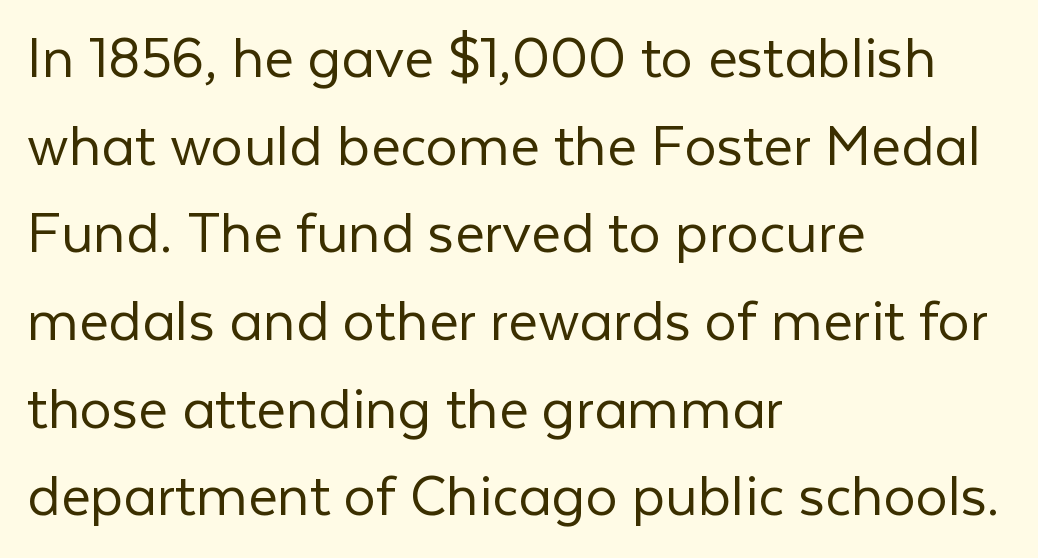
The image shows 64 px light sans-serif type, upright; set left-aligned, normal line spacing (1.37x), normal letter spacing, not underlined; low stroke contrast and a medium x-height.
